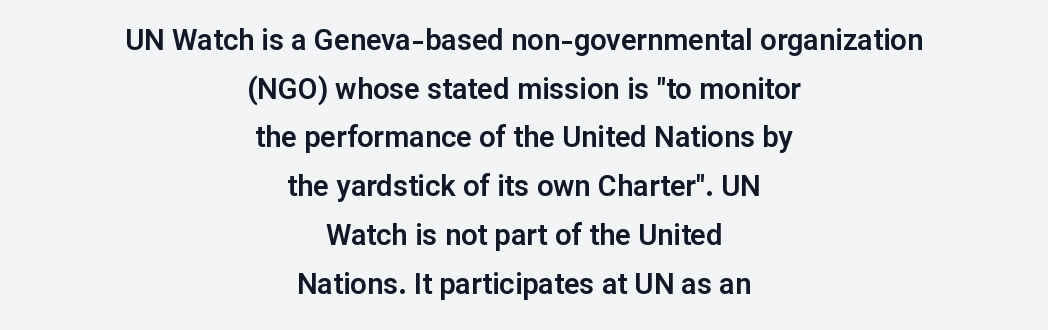
Tracking here is standard; glyphs follow each other at the usual distance. Upright lettering throughout. Is this a fixed-width face? No — the glyphs have proportional, varying widths. A typesetter would label this face a sans.
